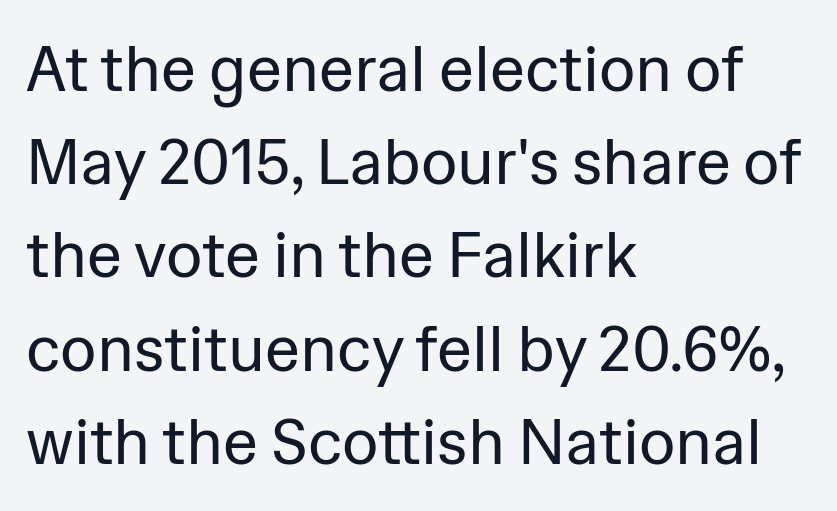
Clear beneath every line of the passage. Letter spacing: default. Short and long lines alike share a common starting point at left. Each letter's strokes conclude bluntly, with no projecting serifs.
